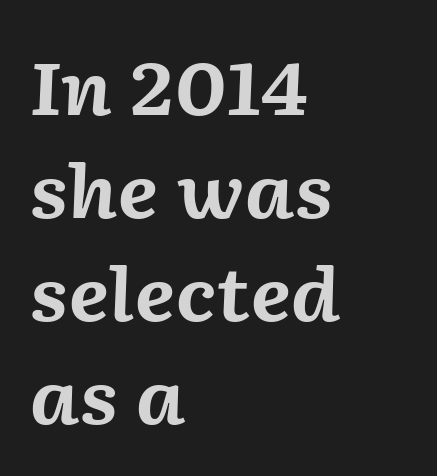
Q: Is the text bold? A: Yes.
Q: Is the text italic (slanted)? A: Yes, it leans right by about 2 degrees.
Q: Is the text underlined? A: No.
Q: How is the paragraph aligned? A: Left-aligned.
Q: Is the spacing between letters normal or unusually wide? A: Normal.
Q: Is the spacing between lines tight, normal or loose? A: Normal.
Q: Width (condensed, normal, or wide)? A: Normal.
Q: Stroke contrast? A: Medium.
Q: x-height? A: Medium.
Q: Monospaced? A: No.
